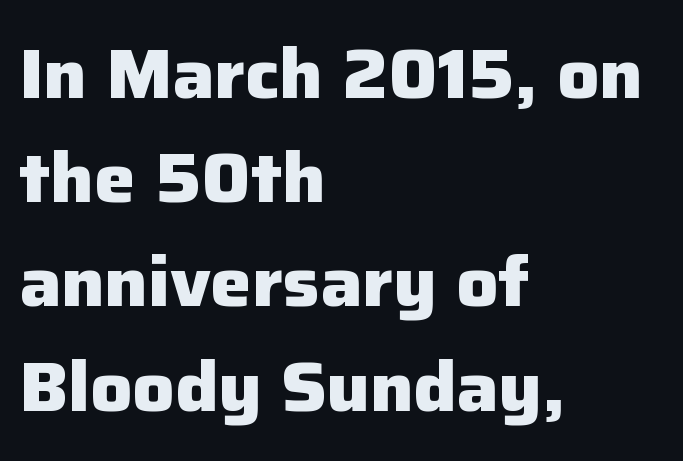
The image shows 69 px heavy sans-serif type, upright; set left-aligned, normal line spacing (1.51x), normal letter spacing, not underlined; low stroke contrast and a medium x-height.
